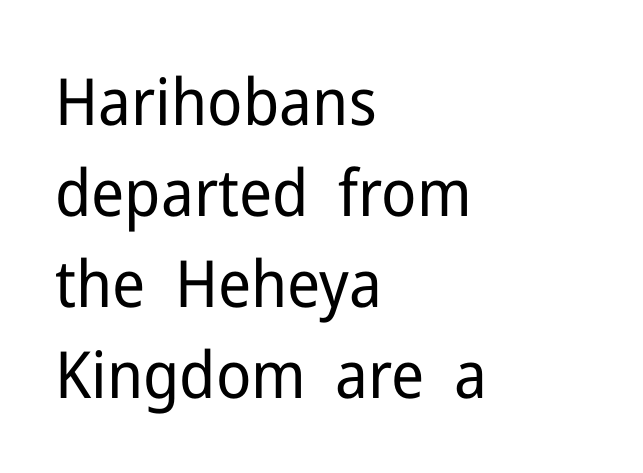
{"serif": "no", "italic": "no", "bold": "no", "weight": "regular", "width": "normal", "stroke_contrast": "low", "x_height": "medium", "monospaced": "no", "underline": "no", "align": "left", "line_spacing": "normal", "line_spacing_ratio": 1.4, "letter_spacing": "normal", "letter_spacing_em": 0.0, "glyph_px": 65}
